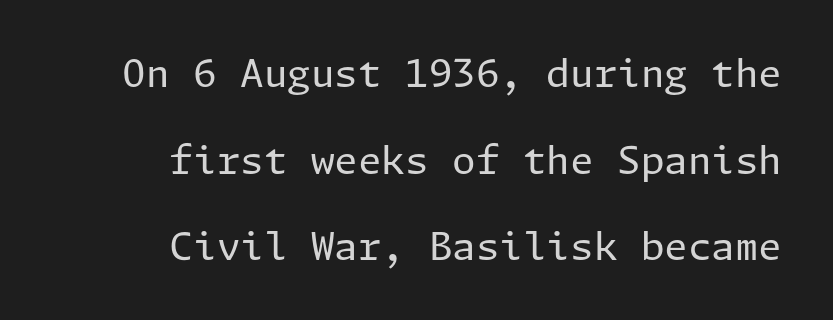
{"serif": "no", "italic": "no", "bold": "no", "weight": "regular", "width": "normal", "stroke_contrast": "low", "x_height": "medium", "underline": "no", "align": "right", "line_spacing": "loose", "line_spacing_ratio": 2.28, "letter_spacing": "normal", "letter_spacing_em": 0.0, "glyph_px": 38}
